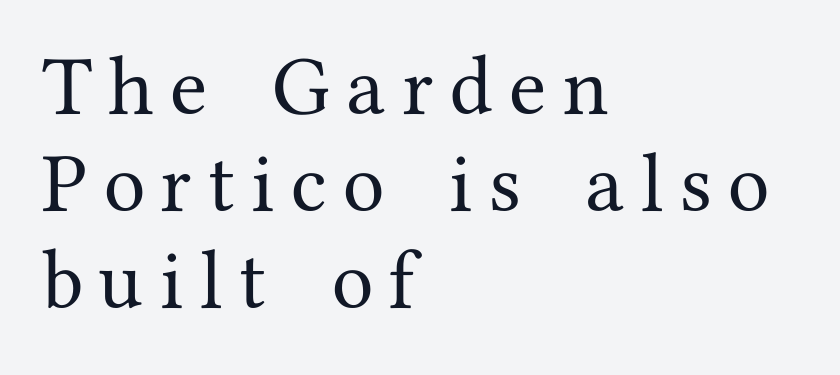
Q: Is the text italic (slanted)? A: No, it is upright.
Q: Is the typeface a serif or a sans-serif typeface? A: Serif.
Q: Is the text underlined? A: No.
Q: How is the paragraph aligned? A: Left-aligned.
Q: Is the spacing between letters normal or unusually wide? A: Unusually wide.
Q: Is the spacing between lines tight, normal or loose? A: Normal.
Q: Width (condensed, normal, or wide)? A: Normal.
Q: Stroke contrast? A: Medium.
Q: x-height? A: Medium.
Q: Monospaced? A: No.
